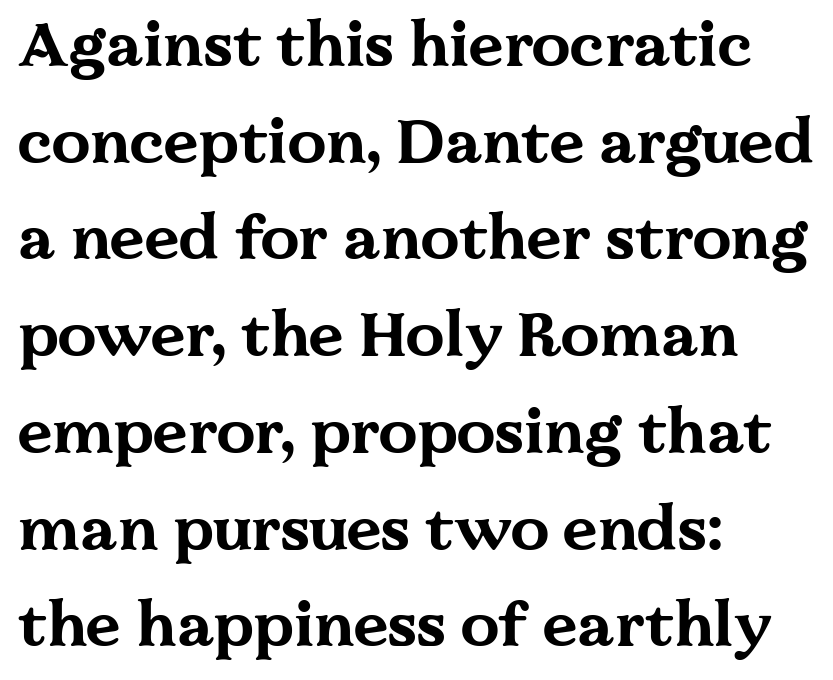
Q: Is the text bold? A: Yes.
Q: Is the text italic (slanted)? A: No, it is upright.
Q: Is the typeface a serif or a sans-serif typeface? A: Serif.
Q: Is the text underlined? A: No.
Q: How is the paragraph aligned? A: Left-aligned.
Q: Is the spacing between letters normal or unusually wide? A: Normal.
Q: Is the spacing between lines tight, normal or loose? A: Normal.
Q: Width (condensed, normal, or wide)? A: Wide.
Q: Stroke contrast? A: Medium.
Q: x-height? A: Medium.
Q: Monospaced? A: No.
